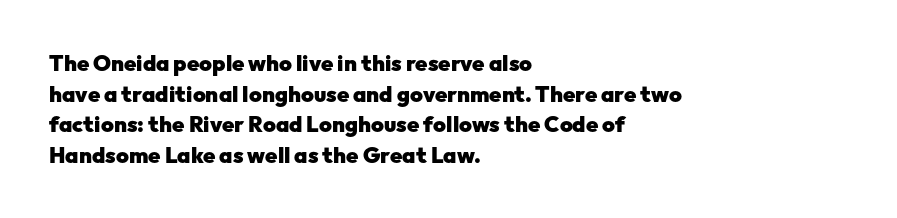
Q: Is the text bold? A: Yes.
Q: Is the text italic (slanted)? A: No, it is upright.
Q: Is the text underlined? A: No.
Q: How is the paragraph aligned? A: Left-aligned.
Q: Is the spacing between letters normal or unusually wide? A: Normal.
Q: Is the spacing between lines tight, normal or loose? A: Normal.
